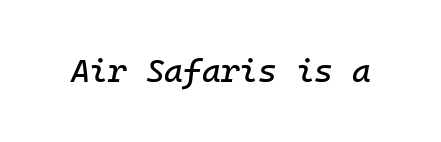
{"italic": "yes", "lean": "right", "slant_degrees": 10, "width": "normal", "stroke_contrast": "low", "x_height": "medium", "monospaced": "yes", "underline": "no", "letter_spacing": "normal", "letter_spacing_em": 0.0, "glyph_px": 32}
